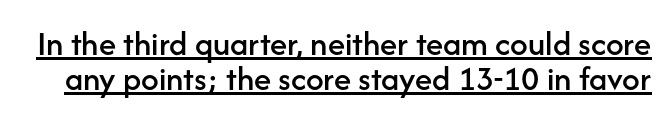
The letters advance in unequal steps, a hallmark of proportional type. Serifs: no, the terminals of the letterforms are clean. This rendering leaves character spacing at its baseline value. The leading is snug, giving the passage a crowded texture. Somebody hit Ctrl+U on this one — the words are underlined.
